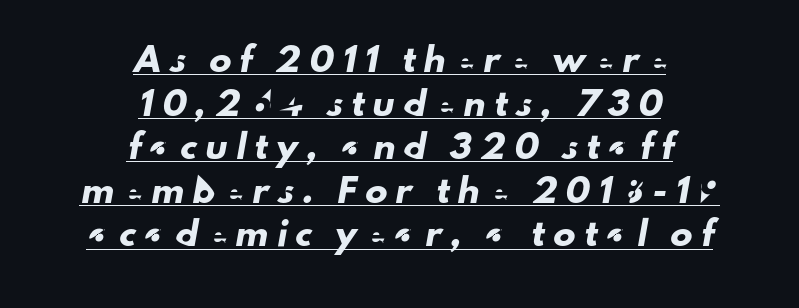
{"underline": "yes", "align": "center", "line_spacing": "loose", "line_spacing_ratio": 1.98, "letter_spacing": "wide", "letter_spacing_em": 0.4, "glyph_px": 22}
